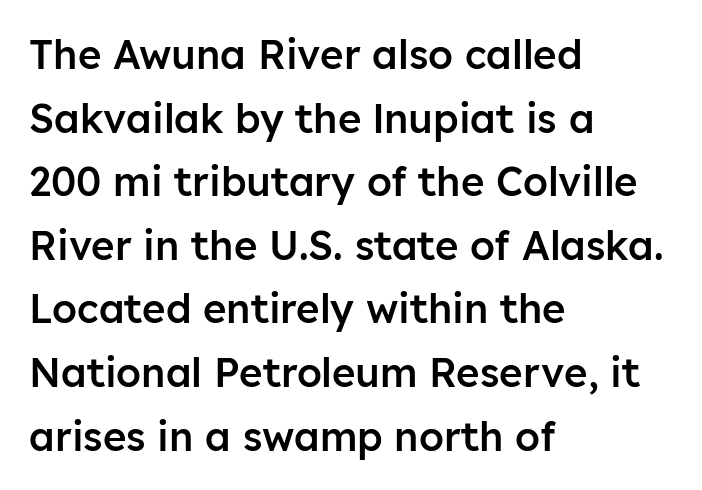
The text block is weighted toward the left margin, trailing off unevenly rightward. Whoever set this chose a conventional vertical rhythm. Descenders hang freely into open space. Does the weight exceed regular? Yes, but only to semibold. Looks like regular typesetting: each glyph gets only the width it needs.
